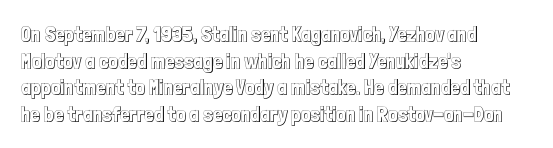
Successive baselines arrive at the customary interval. The space directly below the letters is spotless. The face used here is rendered with its standard letterfit. The rendering anchors every line to the left-hand side.
